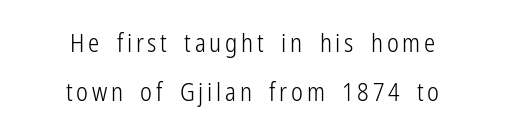
The image shows 25 px text type, upright; set centered, loose line spacing (1.95x), not underlined.
